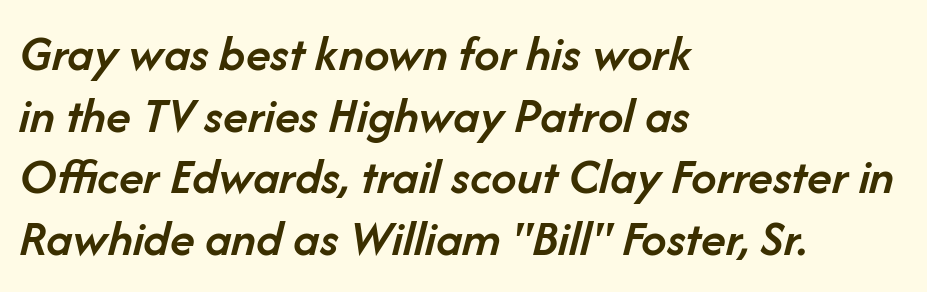
The image shows 51 px semibold type, italic (leaning right); set left-aligned, line spacing 1.21x, normal letter spacing, not underlined; low stroke contrast and a medium x-height.
